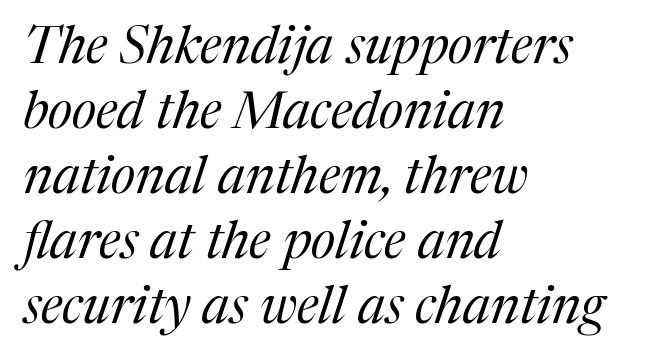
Font category for this specimen: serif. The gaps between neighbouring characters are ordinary and unremarkable. Unbolded letterforms with no extra heft. Rendered with sloped, italic letterforms. A student would call this left alignment; a typographer would say flush left, rag right.
